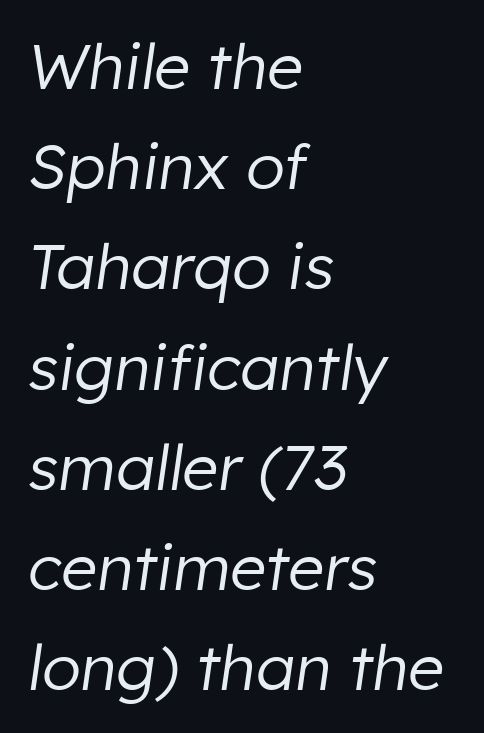
These lines were composed using italics. Letters have the restrained weight of plain body copy at most. The letterforms sit shoulder to shoulder at normal distance. The block of text has a typical density, with ordinary space between rows. The zone under the glyphs is completely vacant.
